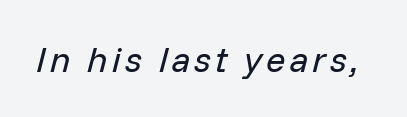
The image shows 36 px regular-weight type, italic (leaning right); set not underlined; low stroke contrast and a medium x-height.
